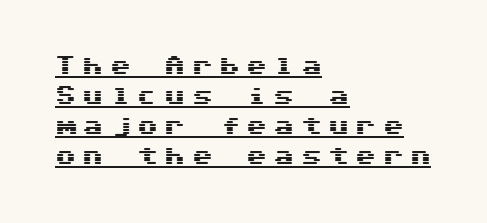
The image shows 21 px text type, upright; set left-aligned, normal line spacing (1.43x), unusually wide letter spacing (+0.3 em), underlined.
